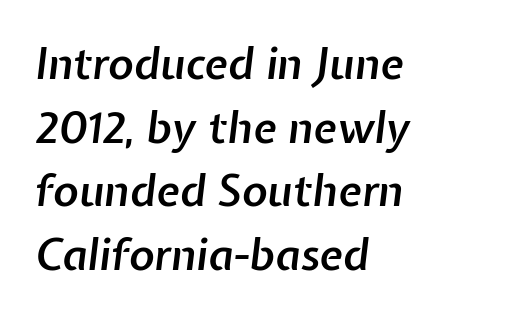
{"italic": "yes", "lean": "right", "slant_degrees": 7, "bold": "semi", "weight": "semibold", "width": "normal", "stroke_contrast": "low", "x_height": "medium", "monospaced": "no", "underline": "no", "align": "left", "line_spacing": "normal", "line_spacing_ratio": 1.48, "letter_spacing": "normal", "letter_spacing_em": 0.0, "glyph_px": 43}
